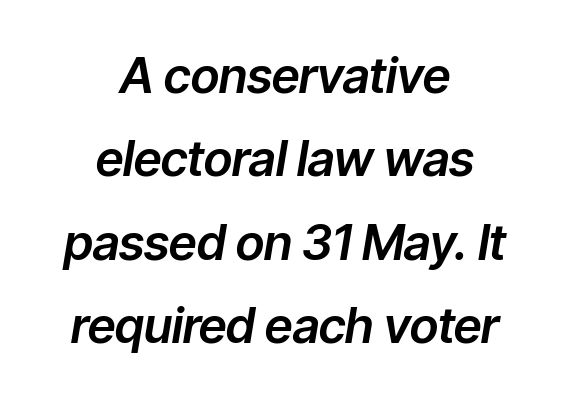
{"italic": "yes", "lean": "right", "slant_degrees": 9, "width": "normal", "stroke_contrast": "low", "x_height": "medium", "monospaced": "no", "underline": "no", "align": "center", "line_spacing": "normal", "line_spacing_ratio": 1.7, "letter_spacing": "normal", "letter_spacing_em": 0.0, "glyph_px": 49}
